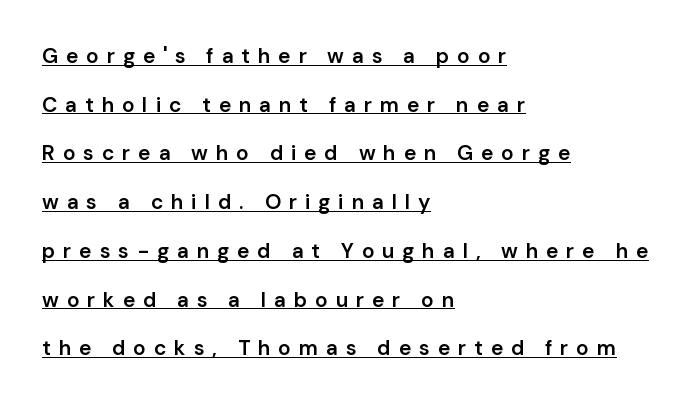
{"italic": "no", "bold": "semi", "underline": "yes", "align": "left", "line_spacing": "loose", "line_spacing_ratio": 2.32, "letter_spacing": "wide", "letter_spacing_em": 0.37, "glyph_px": 21}
